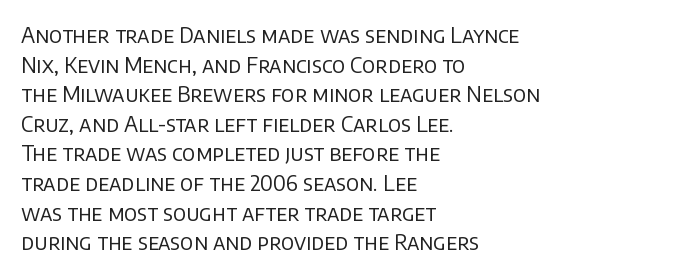
Q: Is the text bold? A: No.
Q: Is the text italic (slanted)? A: No, it is upright.
Q: Is the text underlined? A: No.
Q: How is the paragraph aligned? A: Left-aligned.
Q: Is the spacing between letters normal or unusually wide? A: Normal.
Q: Is the spacing between lines tight, normal or loose? A: Normal.
